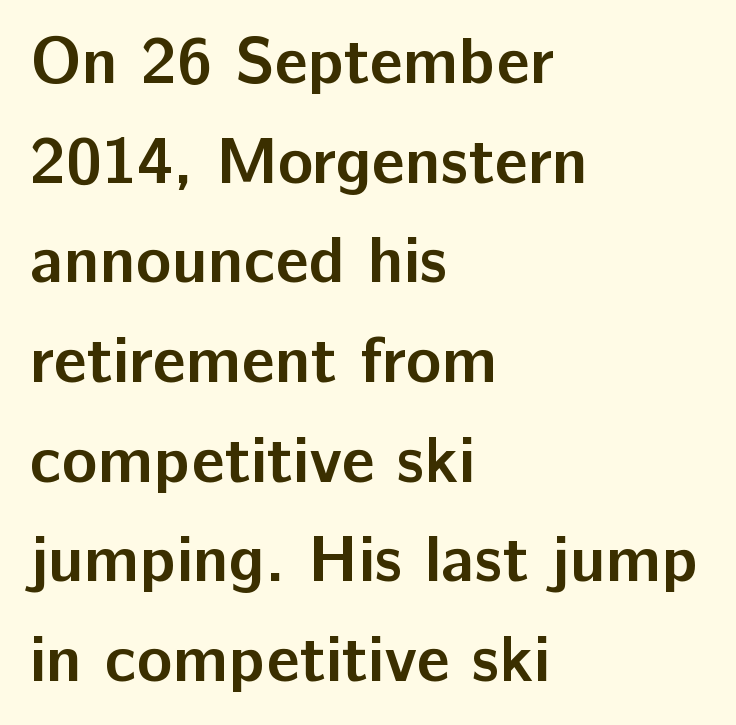
Q: Is the text bold? A: Yes.
Q: Is the text italic (slanted)? A: No, it is upright.
Q: Is the typeface a serif or a sans-serif typeface? A: Sans-serif.
Q: Is the text underlined? A: No.
Q: How is the paragraph aligned? A: Left-aligned.
Q: Is the spacing between letters normal or unusually wide? A: Normal.
Q: Is the spacing between lines tight, normal or loose? A: Normal.
Q: Width (condensed, normal, or wide)? A: Normal.
Q: Stroke contrast? A: Low.
Q: x-height? A: Medium.
Q: Monospaced? A: No.
